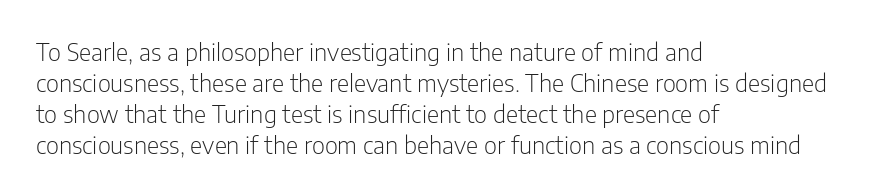
These lines keep a tight, regular rhythm from letter to letter. Notice how descenders clear the ascenders below comfortably — that's standard leading. These lines were composed using upright roman letters. One-word summary of the alignment: left. Nobody drew a line under any word here. The typesetting does not lean heavy: it is not bold.
